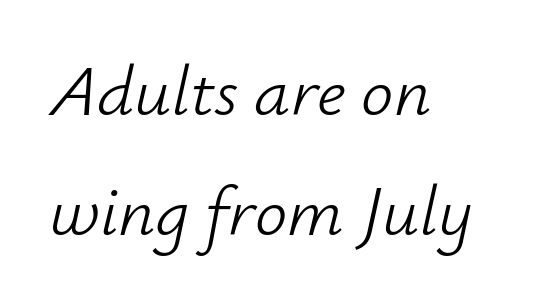
The image shows 72 px light type, italic (leaning right); set left-aligned, normal line spacing (1.67x), normal letter spacing, not underlined; low stroke contrast and a small x-height.
